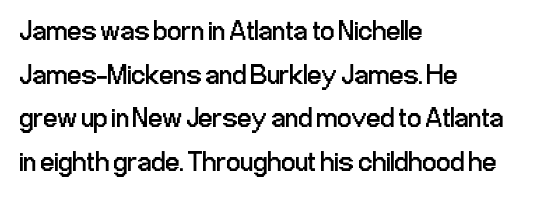
To sum up the face: it is a sans, with no serifs. Default kerning and tracking; the words read as compact shapes. Character widths vary here, with narrow letters taking less room than wide ones. Stroke mass is kept to a normal reading level or below.
